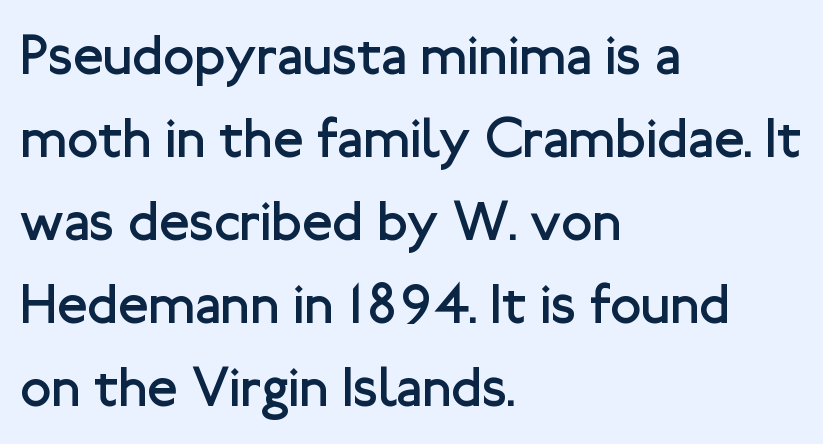
The letterforms sit at book weight or below. Honestly, there is no underline to notice here at all. Nobody touched the tracking dial on this one. The rendering uses a moderate line-height, typical for paragraphs. Does the lettering tilt? It doesn't — this is upright. This rendering uses left alignment, leaving the right contour irregular.
